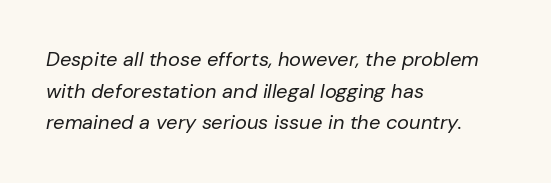
The image shows 20 px text type, italic (leaning right); set left-aligned, normal line spacing (1.58x), normal letter spacing, not underlined.
